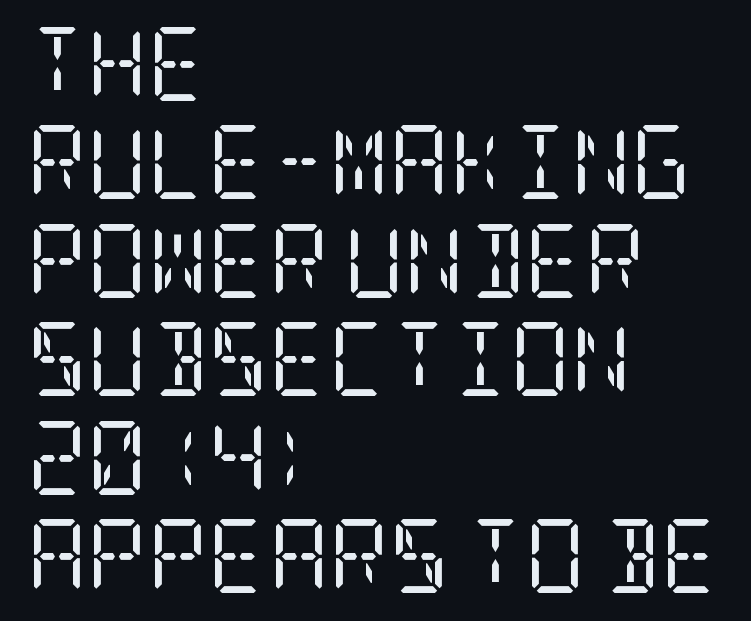
Q: Is the text bold? A: No.
Q: Is the text italic (slanted)? A: No, it is upright.
Q: Is the typeface a serif or a sans-serif typeface? A: Serif.
Q: Is the text underlined? A: No.
Q: How is the paragraph aligned? A: Left-aligned.
Q: Is the spacing between letters normal or unusually wide? A: Normal.
Q: Is the spacing between lines tight, normal or loose? A: Normal.
Q: Width (condensed, normal, or wide)? A: Condensed.
Q: Stroke contrast? A: Low.
Q: x-height? A: Large.
